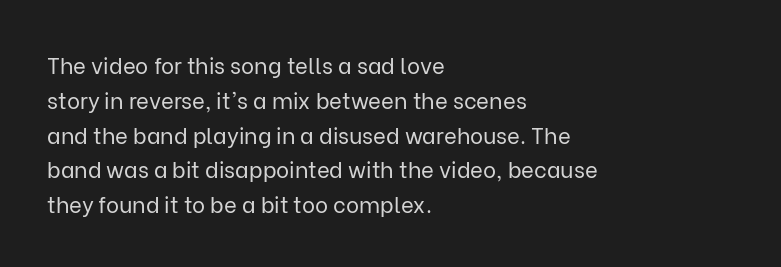
Q: Is the text bold? A: No.
Q: Is the text italic (slanted)? A: No, it is upright.
Q: Is the text underlined? A: No.
Q: How is the paragraph aligned? A: Left-aligned.
Q: Is the spacing between letters normal or unusually wide? A: Normal.
Q: Is the spacing between lines tight, normal or loose? A: Normal.
